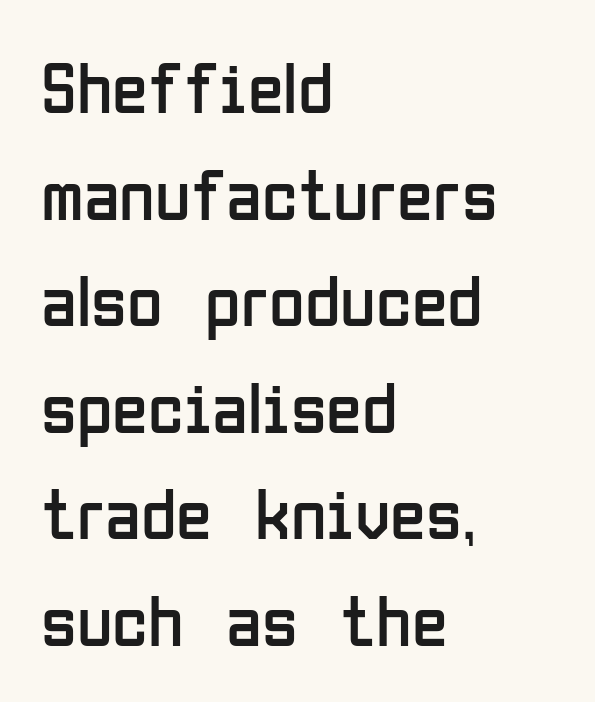
The letters look calm and open, with moderate or lighter stems. The passage shown has conventional tracking throughout. The compositor pushed each line to the left boundary. Typographically, this falls in the sans-serif category. These lines are rendered in a variable-pitch font. Nobody drew a line under any word here.
